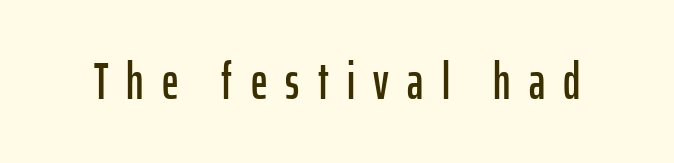
These lines are rendered in a variable-pitch font. Check under the words: just untouched page. You can tell it's not italic because the verticals are truly vertical. Examine the stroke ends and you'll find no serifs.
